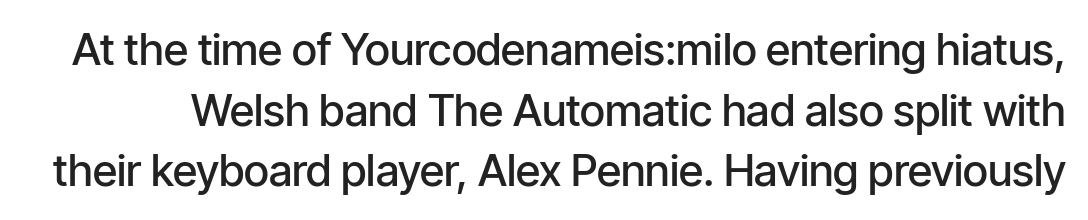
{"serif": "no", "italic": "no", "bold": "semi", "weight": "semibold", "width": "condensed", "stroke_contrast": "low", "x_height": "medium", "monospaced": "no", "underline": "no", "line_spacing": "normal", "line_spacing_ratio": 1.38, "letter_spacing": "normal", "letter_spacing_em": 0.0, "glyph_px": 44}
